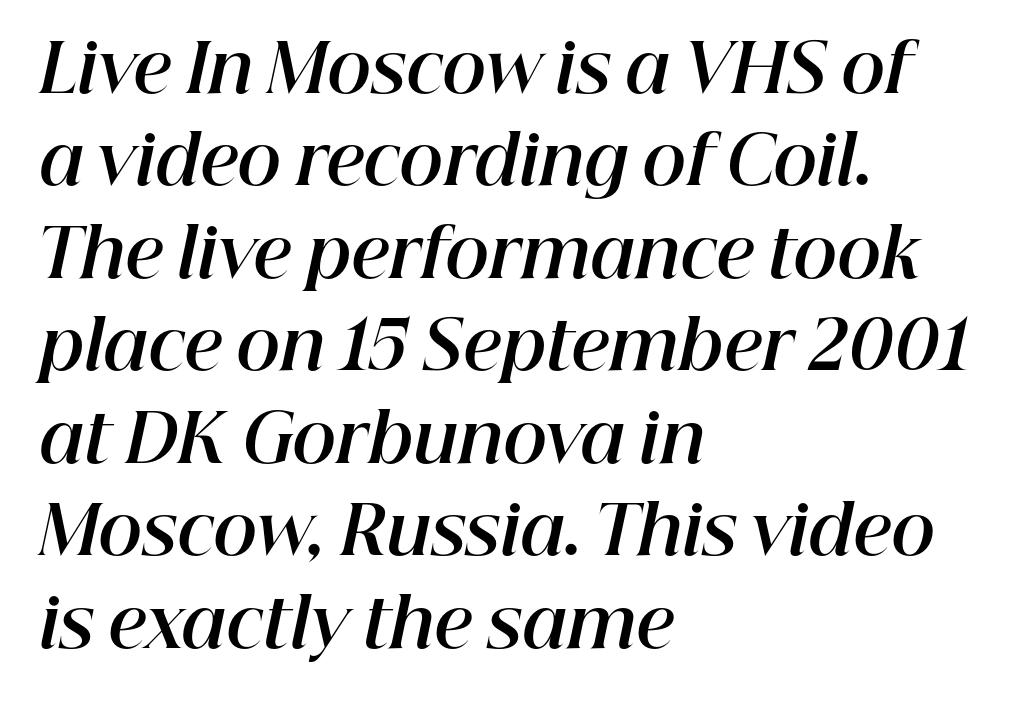
Q: Is the text bold? A: Yes.
Q: Is the text italic (slanted)? A: Yes, it leans right by about 12 degrees.
Q: Is the text underlined? A: No.
Q: How is the paragraph aligned? A: Left-aligned.
Q: Is the spacing between letters normal or unusually wide? A: Normal.
Q: Is the spacing between lines tight, normal or loose? A: Normal.
Q: Width (condensed, normal, or wide)? A: Normal.
Q: Stroke contrast? A: High.
Q: x-height? A: Medium.
Q: Monospaced? A: No.
